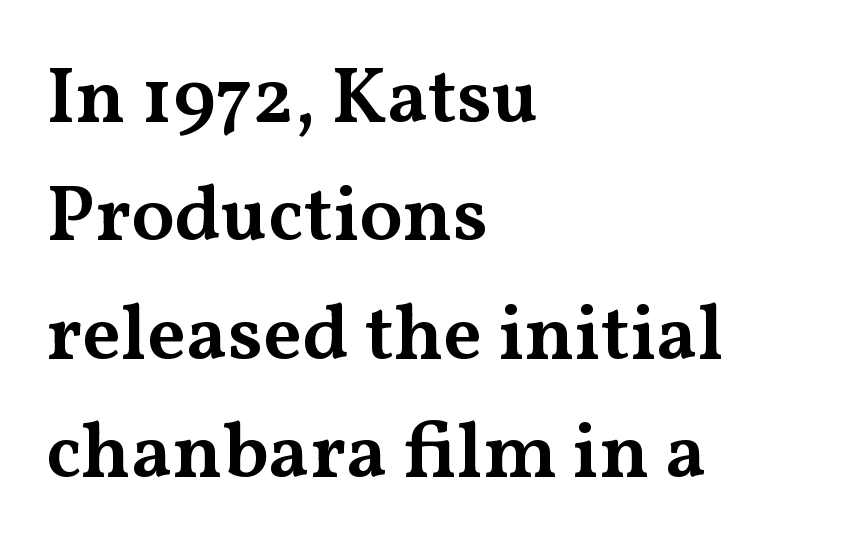
Q: Is the text bold? A: Semi-bold.
Q: Is the text italic (slanted)? A: No, it is upright.
Q: Is the typeface a serif or a sans-serif typeface? A: Serif.
Q: Is the text underlined? A: No.
Q: How is the paragraph aligned? A: Left-aligned.
Q: Is the spacing between letters normal or unusually wide? A: Normal.
Q: Is the spacing between lines tight, normal or loose? A: Normal.
Q: Width (condensed, normal, or wide)? A: Wide.
Q: Stroke contrast? A: Medium.
Q: x-height? A: Medium.
Q: Monospaced? A: No.
